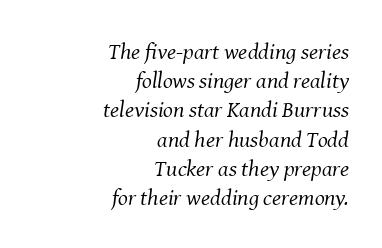
Only glyphs here, with clear space below each row. Does the copy run flush right? Yes — the right margin is perfectly even. The leading is moderate, giving the passage an even texture. Is this a heavy cut? Hardly; it is regular or lighter. When letters slant like this, we call the style italic.
